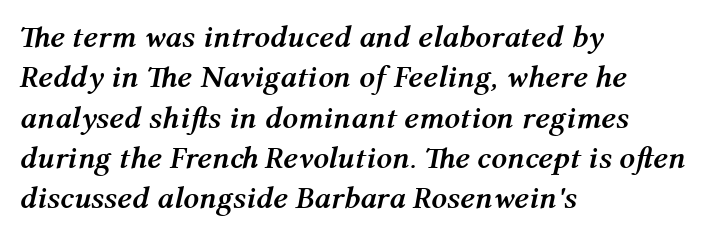
{"italic": "yes", "lean": "right", "slant_degrees": 12, "bold": "yes", "weight": "semibold", "width": "normal", "stroke_contrast": "medium", "x_height": "medium", "monospaced": "no", "underline": "no", "align": "left", "line_spacing": "normal", "line_spacing_ratio": 1.3, "letter_spacing": "normal", "letter_spacing_em": 0.0, "glyph_px": 31}
